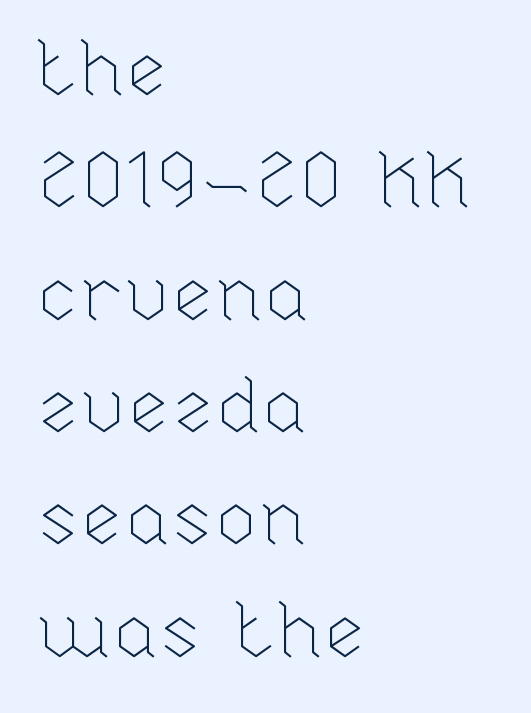
The image shows 78 px thin type, upright; set left-aligned, normal line spacing (1.44x), normal letter spacing, not underlined; low stroke contrast and a medium x-height.
